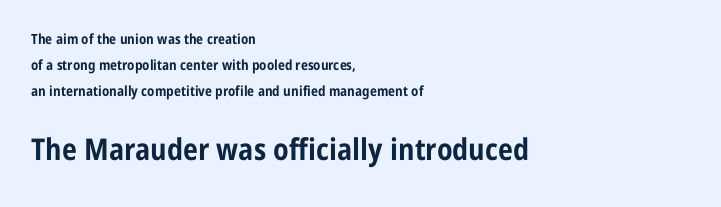
Which chunk is bigger? The second one — the bottom block dwarfs the top. Inter-character spacing is left at the font's built-in metrics. A student would call this left alignment; a typographer would say flush left, rag right. What kind of face is this? One without serifs — a sans. Typographic density is high because the face is bold.
